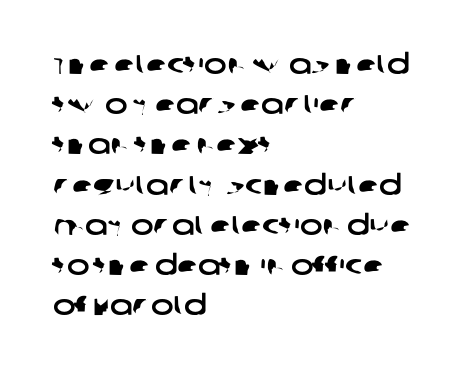
One glance says typical: line gaps are just what's usual. You could call the tracking neutral — neither tight nor loose. This rendering uses left alignment, leaving the right contour irregular. Quick note: underline off.
